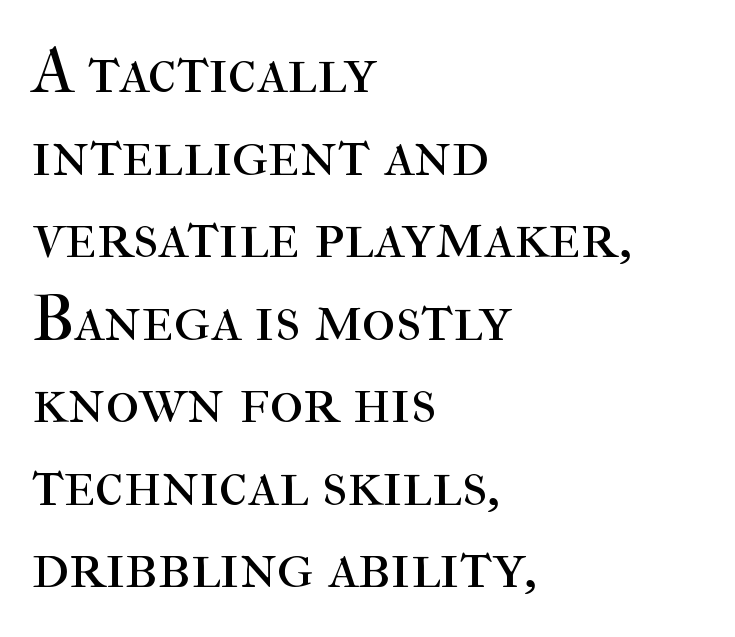
Q: Is the text bold? A: No.
Q: Is the text italic (slanted)? A: No, it is upright.
Q: Is the typeface a serif or a sans-serif typeface? A: Serif.
Q: Is the text underlined? A: No.
Q: How is the paragraph aligned? A: Left-aligned.
Q: Is the spacing between letters normal or unusually wide? A: Normal.
Q: Is the spacing between lines tight, normal or loose? A: Normal.
Q: Width (condensed, normal, or wide)? A: Normal.
Q: Stroke contrast? A: High.
Q: x-height? A: Medium.
Q: Monospaced? A: No.
